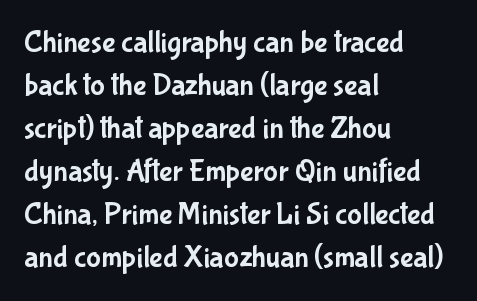
{"serif": "no", "italic": "no", "width": "condensed", "stroke_contrast": "low", "x_height": "medium", "monospaced": "no", "underline": "no", "align": "left", "line_spacing": "normal", "line_spacing_ratio": 1.39, "letter_spacing": "normal", "letter_spacing_em": 0.0, "glyph_px": 31}
